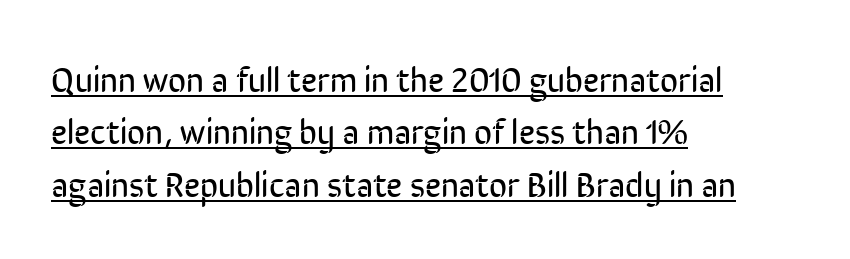
{"serif": "no", "italic": "no", "bold": "no", "weight": "regular", "width": "condensed", "stroke_contrast": "low", "x_height": "medium", "monospaced": "no", "underline": "yes", "align": "left", "line_spacing": "normal", "line_spacing_ratio": 1.5, "letter_spacing": "normal", "letter_spacing_em": 0.0, "glyph_px": 35}
